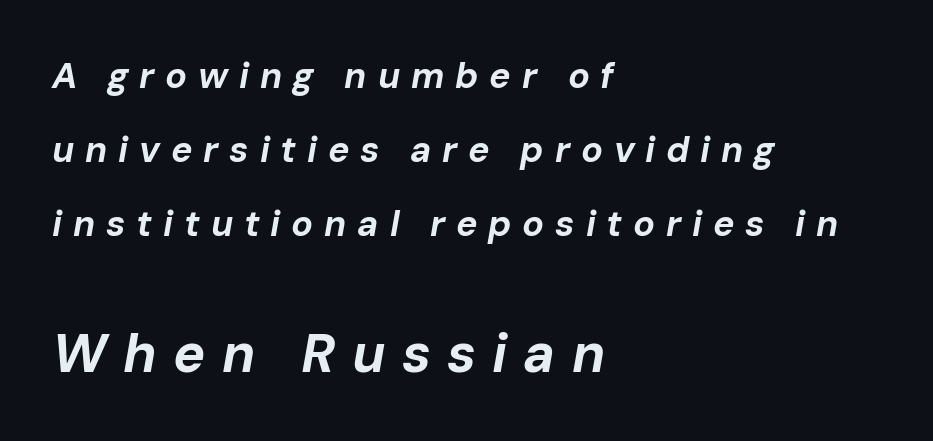
Q: Is the text bold? A: Yes.
Q: Is the text italic (slanted)? A: Yes, it leans right by about 10 degrees.
Q: Is the text underlined? A: No.
Q: How is the paragraph aligned? A: Left-aligned.
Q: Is the spacing between letters normal or unusually wide? A: Unusually wide.
Q: Is the spacing between lines tight, normal or loose? A: Loose.
Q: Which block of text is set in a larger size, the first (top) or the second (bottom)? A: The second (bottom) one.
Q: Width (condensed, normal, or wide)? A: Normal.
Q: Stroke contrast? A: Low.
Q: x-height? A: Medium.
Q: Monospaced? A: No.
